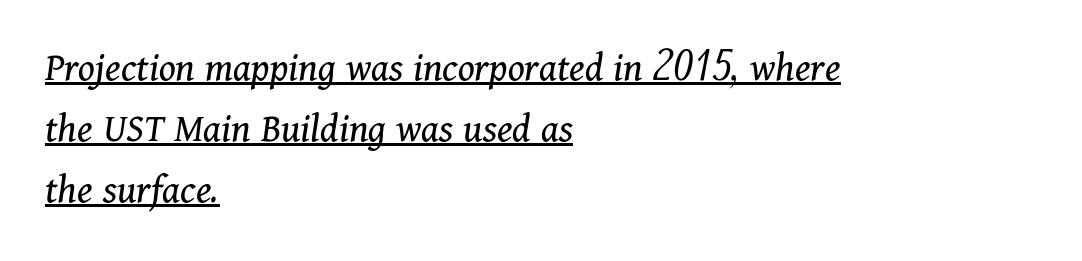
Q: Is the text bold? A: No.
Q: Is the text italic (slanted)? A: Yes, it leans right by about 11 degrees.
Q: Is the typeface a serif or a sans-serif typeface? A: Serif.
Q: Is the text underlined? A: Yes.
Q: How is the paragraph aligned? A: Left-aligned.
Q: Is the spacing between letters normal or unusually wide? A: Normal.
Q: Is the spacing between lines tight, normal or loose? A: Normal.
Q: Width (condensed, normal, or wide)? A: Normal.
Q: Stroke contrast? A: Medium.
Q: x-height? A: Medium.
Q: Monospaced? A: No.
